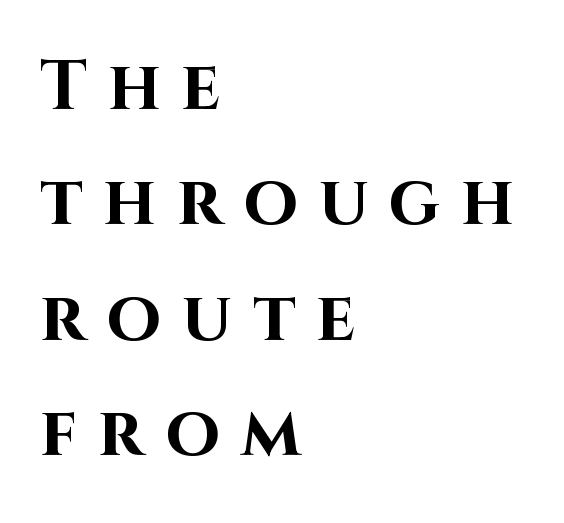
Rows of type keep a routine distance in the vertical direction. Strokes here are thick enough to call this a true bold. These lines are rendered in a variable-pitch font. The characters display no serif detailing; their extremities are plain. Type without underlining. Characters follow at a spacing far wider than the type designer built in.
